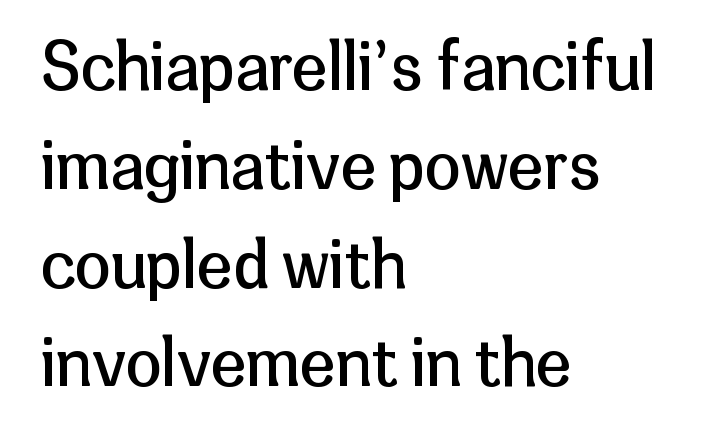
Q: Is the text bold? A: No.
Q: Is the text italic (slanted)? A: No, it is upright.
Q: Is the typeface a serif or a sans-serif typeface? A: Sans-serif.
Q: Is the text underlined? A: No.
Q: How is the paragraph aligned? A: Left-aligned.
Q: Is the spacing between letters normal or unusually wide? A: Normal.
Q: Is the spacing between lines tight, normal or loose? A: Normal.
Q: Width (condensed, normal, or wide)? A: Normal.
Q: Stroke contrast? A: Low.
Q: x-height? A: Medium.
Q: Monospaced? A: No.
